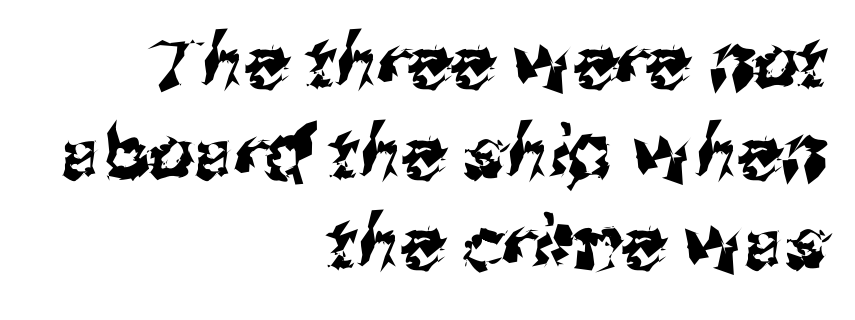
Q: Is the typeface a serif or a sans-serif typeface? A: Sans-serif.
Q: Is the text underlined? A: No.
Q: How is the paragraph aligned? A: Right-aligned.
Q: Is the spacing between letters normal or unusually wide? A: Normal.
Q: Is the spacing between lines tight, normal or loose? A: Normal.
Q: Width (condensed, normal, or wide)? A: Normal.
Q: Stroke contrast? A: Medium.
Q: x-height? A: Medium.
Q: Monospaced? A: No.
